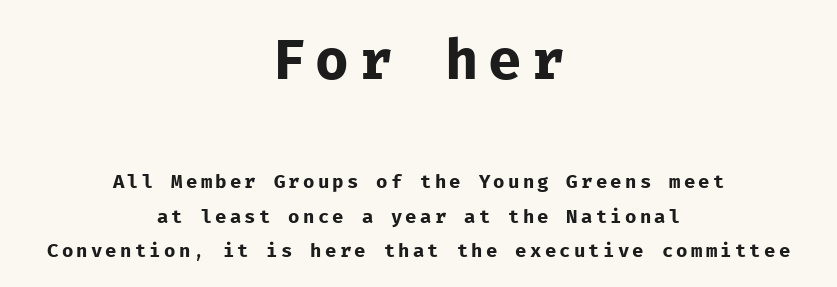
{"serif": "no", "italic": "no", "bold": "no", "weight": "regular", "width": "normal", "stroke_contrast": "low", "x_height": "medium", "monospaced": "yes", "underline": "no", "align": "center", "line_spacing_ratio": 1.81, "larger_block": "first", "size_ratio": 2.95, "glyph_px": 56}
